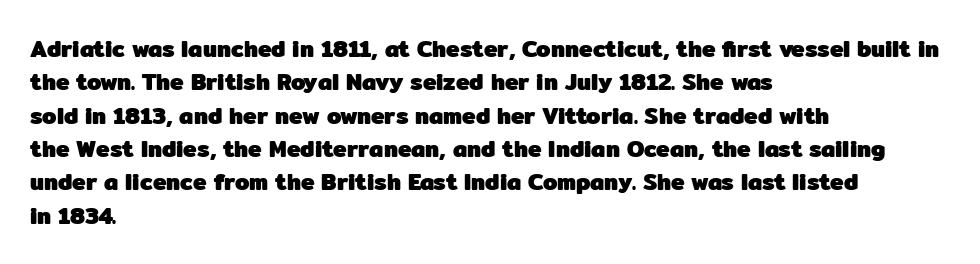
Every letter is thick-stroked: bold, no question. The space directly below the letters is spotless. How would I describe the line gaps? Plain and ordinary. A classic flush-left, rag-right setting is used for this passage. The specimen reads as upright at a glance.
